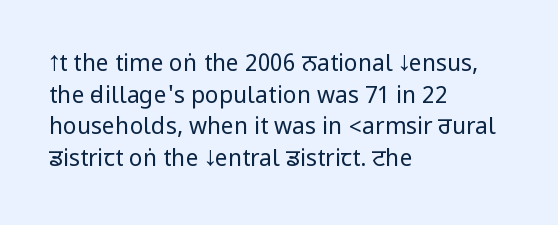
Q: Is the text bold? A: No.
Q: Is the text italic (slanted)? A: No, it is upright.
Q: Is the text underlined? A: No.
Q: How is the paragraph aligned? A: Left-aligned.
Q: Is the spacing between letters normal or unusually wide? A: Normal.
Q: Is the spacing between lines tight, normal or loose? A: Normal.
